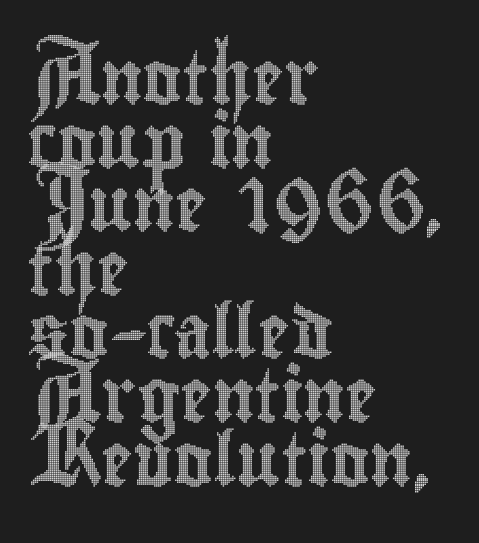
The image shows 53 px condensed type, upright; set left-aligned, line spacing 1.2x, normal letter spacing, not underlined; a small x-height.
